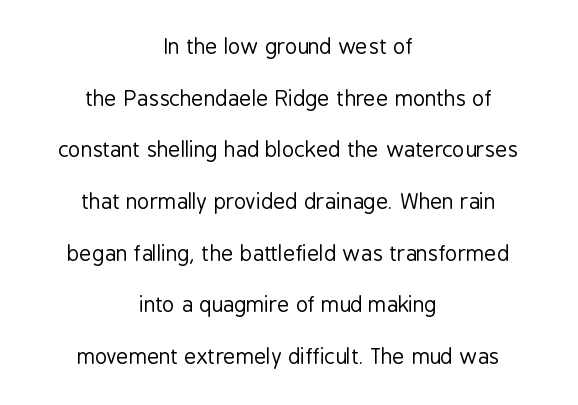
Q: Is the text bold? A: No.
Q: Is the text italic (slanted)? A: No, it is upright.
Q: Is the text underlined? A: No.
Q: How is the paragraph aligned? A: Centered.
Q: Is the spacing between letters normal or unusually wide? A: Normal.
Q: Is the spacing between lines tight, normal or loose? A: Loose.
